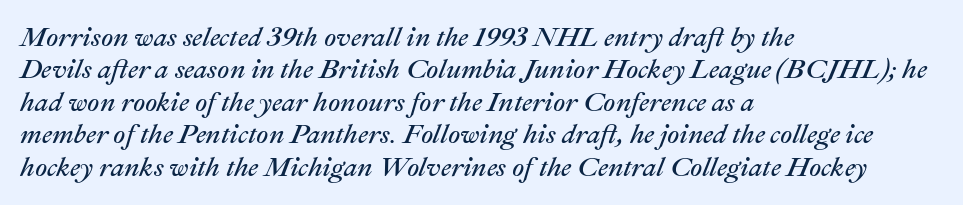
The image shows 27 px text type, italic (leaning right); set left-aligned, line spacing 1.2x, normal letter spacing, not underlined.
